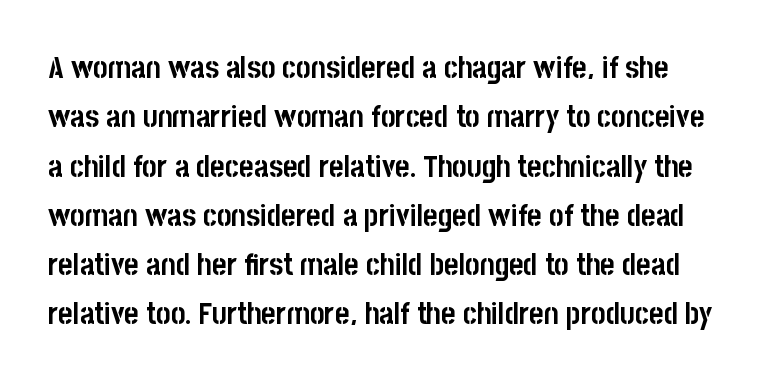
Q: Is the text bold? A: Yes.
Q: Is the text italic (slanted)? A: No, it is upright.
Q: Is the typeface a serif or a sans-serif typeface? A: Sans-serif.
Q: Is the text underlined? A: No.
Q: Is the spacing between letters normal or unusually wide? A: Normal.
Q: Is the spacing between lines tight, normal or loose? A: Normal.
Q: Width (condensed, normal, or wide)? A: Condensed.
Q: Stroke contrast? A: Low.
Q: x-height? A: Large.
Q: Monospaced? A: No.
